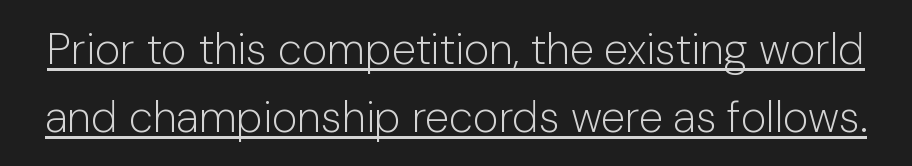
{"serif": "no", "italic": "no", "bold": "no", "weight": "light", "width": "normal", "stroke_contrast": "low", "x_height": "medium", "monospaced": "no", "underline": "yes", "line_spacing": "normal", "line_spacing_ratio": 1.54, "letter_spacing": "normal", "letter_spacing_em": 0.0, "glyph_px": 44}
